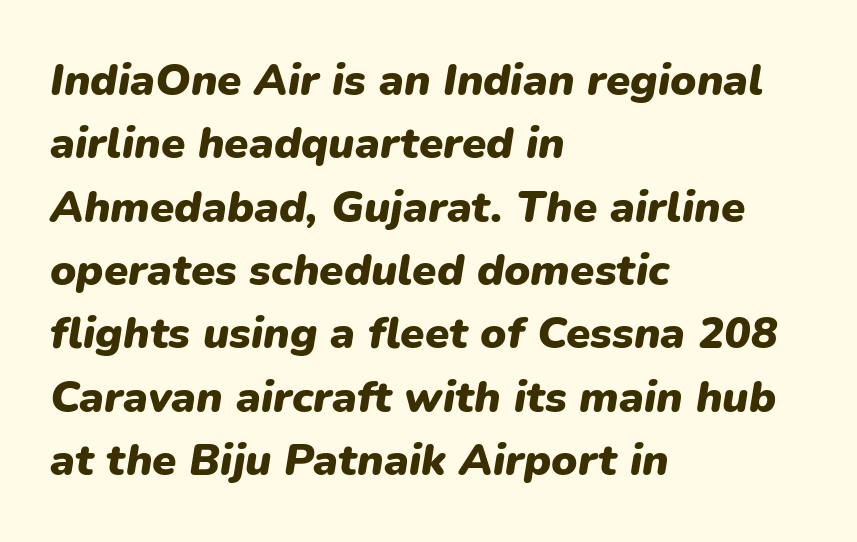
The image shows 44 px heavy type, italic (leaning right); set left-aligned, normal line spacing (1.44x), normal letter spacing, not underlined; low stroke contrast and a medium x-height.
